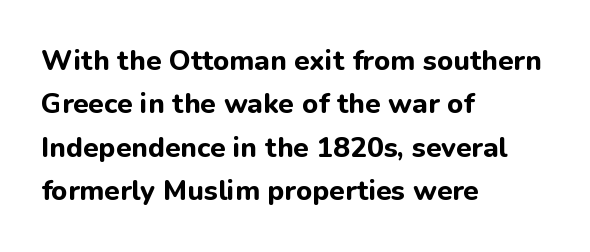
The image shows 28 px bold sans-serif type, upright; set left-aligned, normal line spacing (1.55x), normal letter spacing, not underlined; low stroke contrast and a medium x-height.
